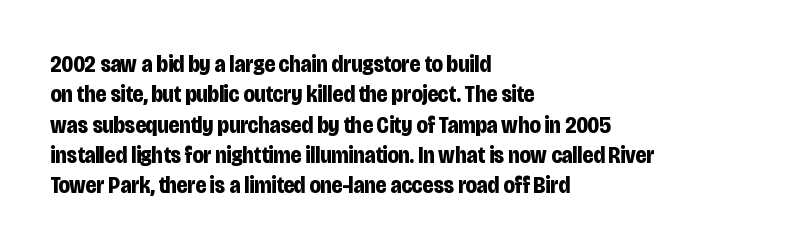
The image shows 23 px bold type, upright; set left-aligned, normal line spacing (1.32x), normal letter spacing, not underlined.
